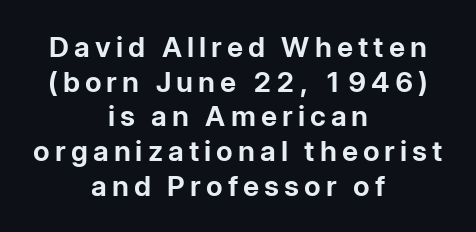
{"serif": "no", "italic": "no", "bold": "yes", "weight": "bold", "width": "normal", "stroke_contrast": "low", "x_height": "medium", "monospaced": "no", "underline": "no", "align": "center", "line_spacing_ratio": 1.24, "glyph_px": 28}
